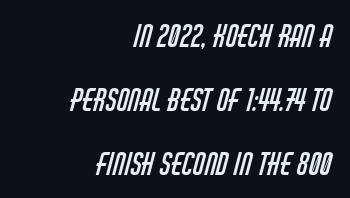
The image shows 30 px regular-weight, condensed sans-serif type; set right-aligned, loose line spacing (2.13x), normal letter spacing, not underlined; low stroke contrast and a large x-height.
